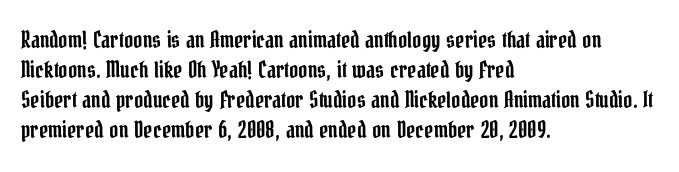
The image shows 22 px text type, upright; set left-aligned, normal line spacing (1.36x), normal letter spacing, not underlined.
